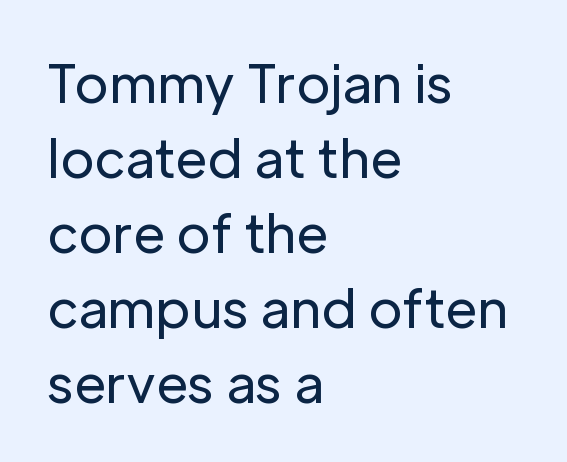
Q: Is the text bold? A: No.
Q: Is the text italic (slanted)? A: No, it is upright.
Q: Is the typeface a serif or a sans-serif typeface? A: Sans-serif.
Q: Is the text underlined? A: No.
Q: How is the paragraph aligned? A: Left-aligned.
Q: Is the spacing between letters normal or unusually wide? A: Normal.
Q: Is the spacing between lines tight, normal or loose? A: Normal.
Q: Width (condensed, normal, or wide)? A: Normal.
Q: Stroke contrast? A: Low.
Q: x-height? A: Medium.
Q: Monospaced? A: No.
